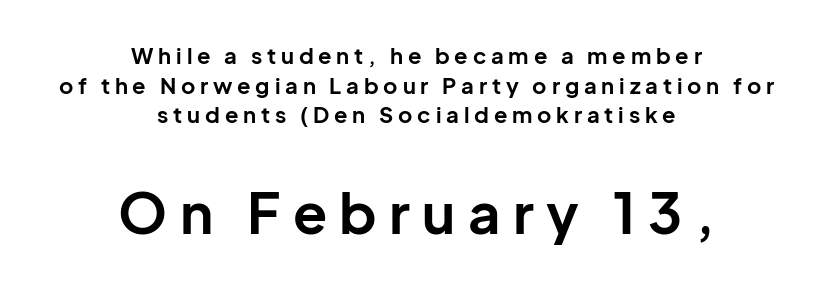
The image shows 56 px bold sans-serif type, upright; set centered, normal line spacing (1.35x), unusually wide letter spacing (+0.22 em), not underlined; the second (bottom) block is 2.55x larger; low stroke contrast and a medium x-height.
